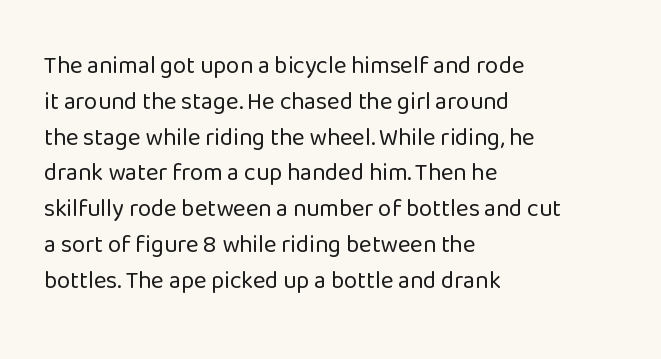
The setting favours the left margin, as ordinary paragraphs usually do. Upright lettering throughout. Letter spacing: default. No chunkiness to these letters — they're not bold.
